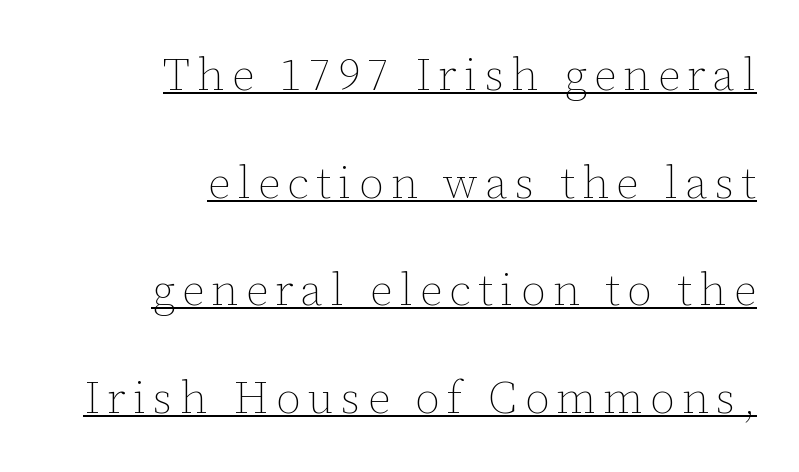
Q: Is the text bold? A: No.
Q: Is the text italic (slanted)? A: No, it is upright.
Q: Is the text underlined? A: Yes.
Q: How is the paragraph aligned? A: Right-aligned.
Q: Is the spacing between lines tight, normal or loose? A: Loose.
Q: Width (condensed, normal, or wide)? A: Normal.
Q: Stroke contrast? A: Low.
Q: x-height? A: Medium.
Q: Monospaced? A: No.
